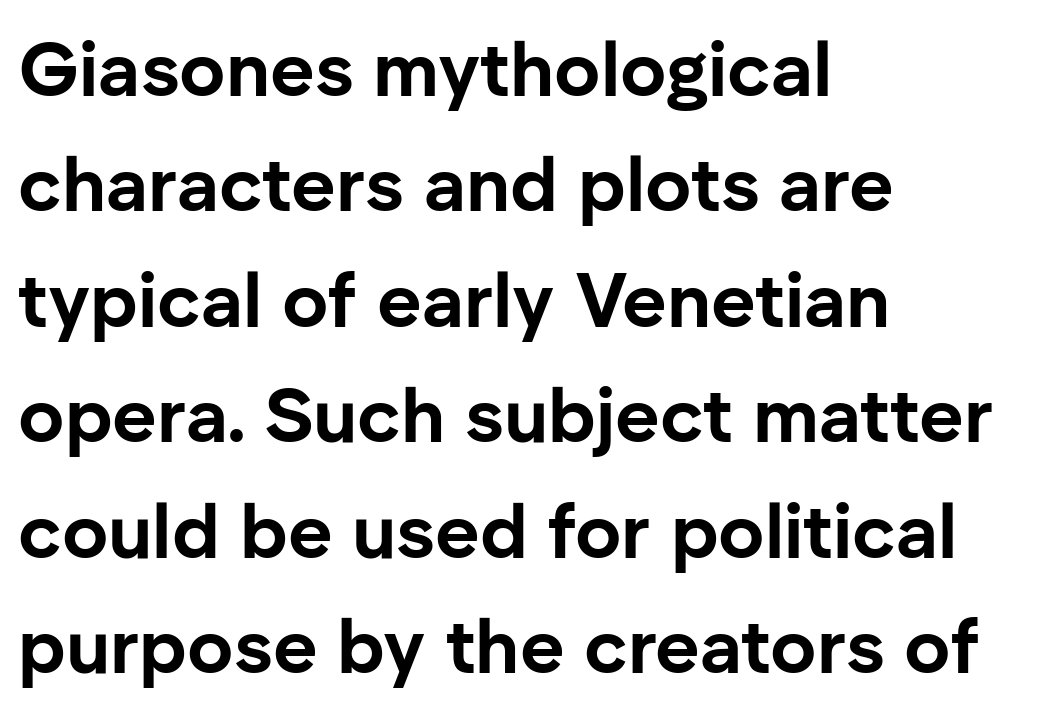
{"serif": "no", "italic": "no", "bold": "yes", "weight": "bold", "width": "normal", "stroke_contrast": "low", "x_height": "medium", "monospaced": "no", "underline": "no", "align": "left", "line_spacing": "normal", "line_spacing_ratio": 1.5, "letter_spacing": "normal", "letter_spacing_em": 0.0, "glyph_px": 77}
